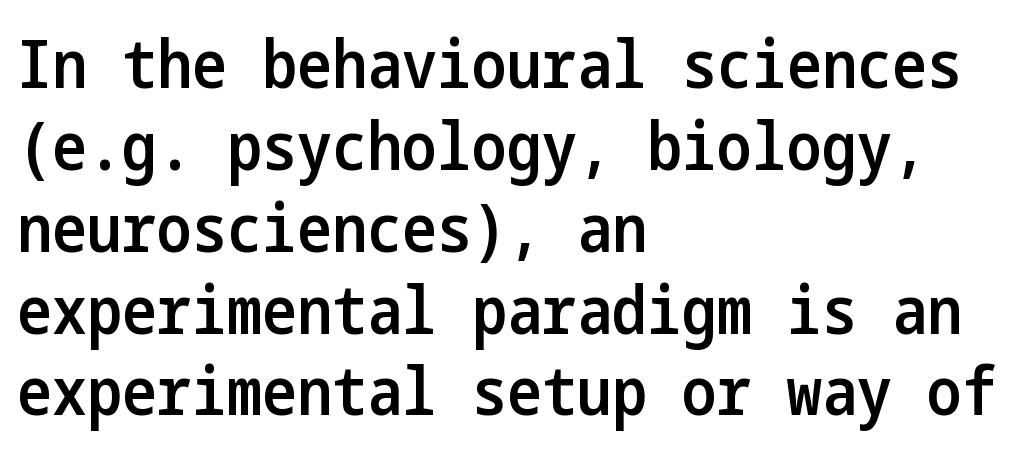
Q: Is the text bold? A: Semi-bold.
Q: Is the text italic (slanted)? A: No, it is upright.
Q: Is the typeface a serif or a sans-serif typeface? A: Sans-serif.
Q: Is the text underlined? A: No.
Q: How is the paragraph aligned? A: Left-aligned.
Q: Is the spacing between letters normal or unusually wide? A: Normal.
Q: Width (condensed, normal, or wide)? A: Condensed.
Q: Stroke contrast? A: Low.
Q: x-height? A: Medium.
